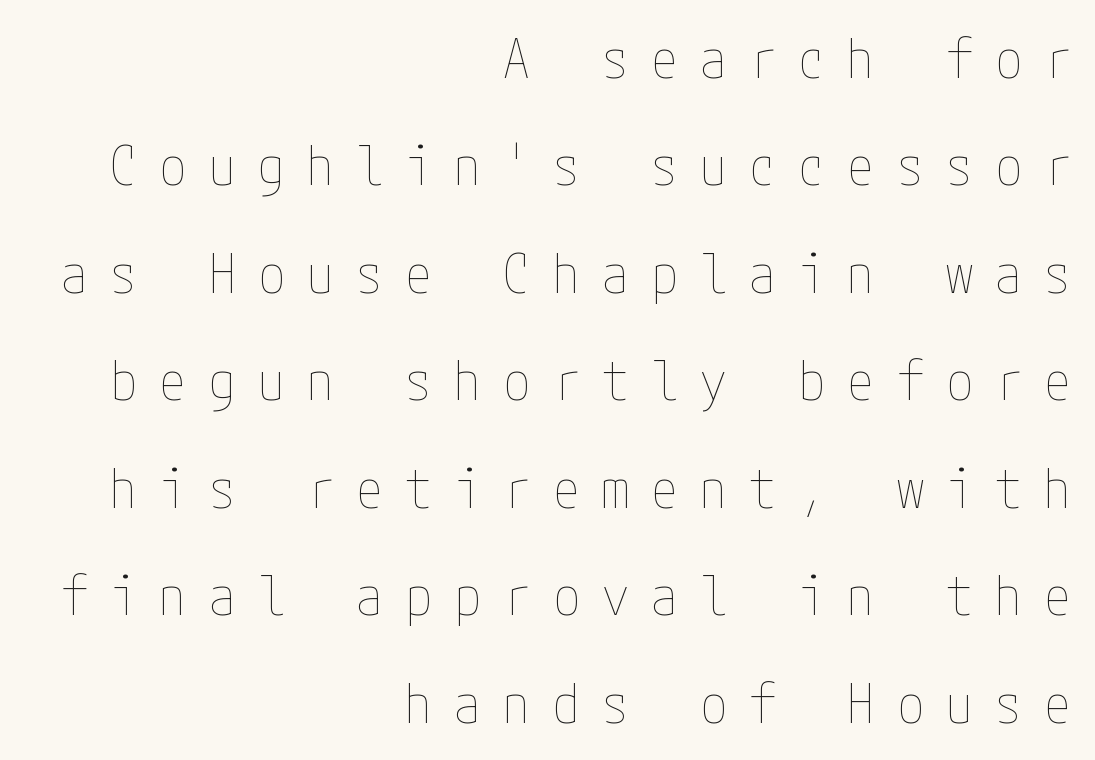
You could only call the tracking loose — the letters float apart. Letters have the restrained weight of plain body copy at most. Ascenders rise straight up at ninety degrees. Whoever set this chose breathing room over compactness in the vertical rhythm. Letters rest on an invisible, unmarked baseline.
